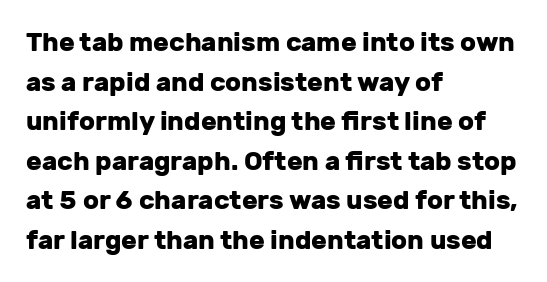
The image shows 26 px bold type, upright; set left-aligned, normal line spacing (1.52x), normal letter spacing, not underlined.
